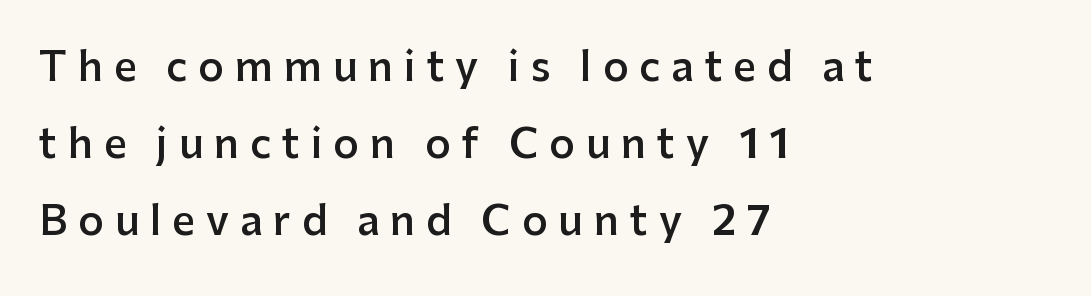
Does extra space separate the letters? Yes, quite a lot of it. Underlining? Definitely not there. Spacing verdict: proportional, widths tailored to each character. Does the leading feel generous? Absolutely, it's lavish. This sample uses a sans-serif face.
